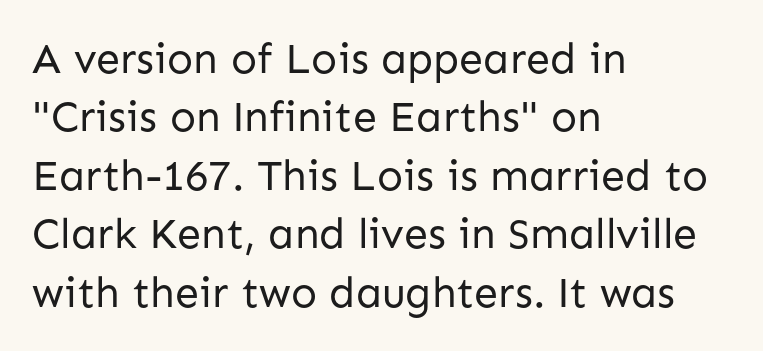
Vertical spacing — default. Letters rest on an invisible, unmarked baseline. Weight: regular or lighter. A typesetter would mark this as roman, not italic. Short note: letters normally spaced. Horizontally, the lines are justified to the leading edge only.
